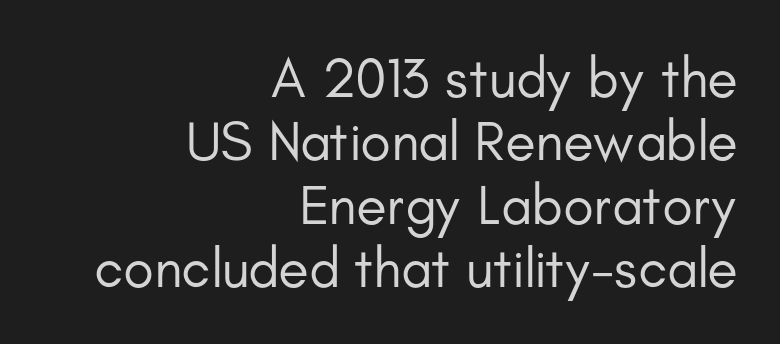
The image shows 56 px regular-weight sans-serif type, upright; set right-aligned, tight line spacing (1.13x), normal letter spacing, not underlined; low stroke contrast and a small x-height.
